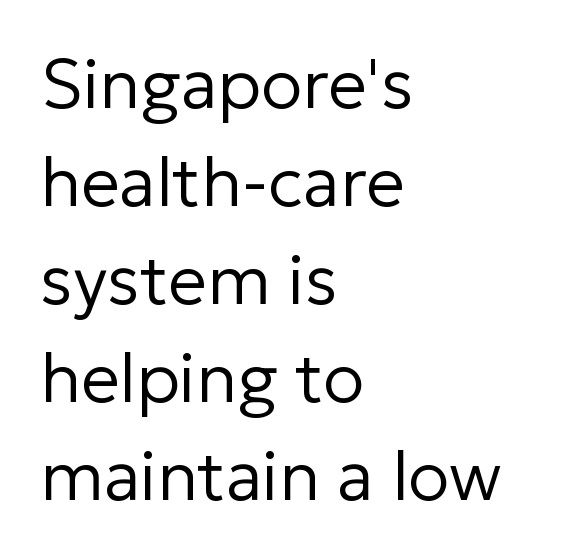
Q: Is the text bold? A: No.
Q: Is the text italic (slanted)? A: No, it is upright.
Q: Is the typeface a serif or a sans-serif typeface? A: Sans-serif.
Q: Is the text underlined? A: No.
Q: How is the paragraph aligned? A: Left-aligned.
Q: Is the spacing between letters normal or unusually wide? A: Normal.
Q: Is the spacing between lines tight, normal or loose? A: Normal.
Q: Width (condensed, normal, or wide)? A: Normal.
Q: Stroke contrast? A: Low.
Q: x-height? A: Medium.
Q: Monospaced? A: No.
